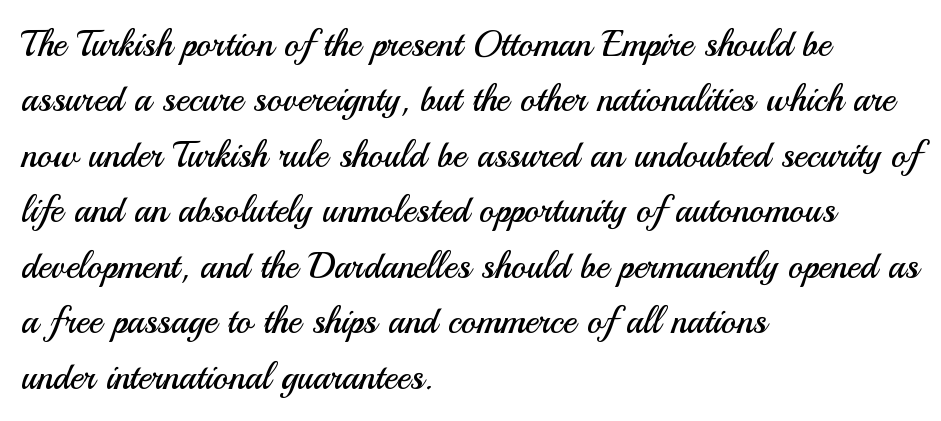
Descender tails drop into unmarked territory. Think of a printed novel: that variable character pitch is what you see here. The designer left line spacing at the default. These lines are composed in type without serifs. All the whitespace from short lines collects on the right.
